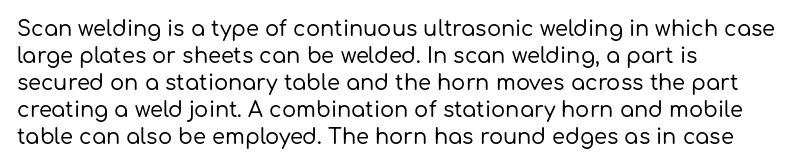
{"italic": "no", "underline": "no", "align": "left", "line_spacing": "normal", "line_spacing_ratio": 1.28, "letter_spacing": "normal", "letter_spacing_em": 0.0, "glyph_px": 21}
